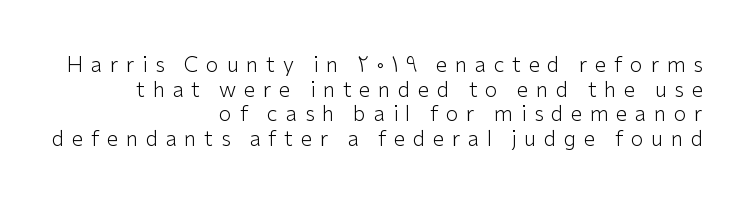
{"italic": "no", "bold": "no", "underline": "no", "align": "right", "line_spacing_ratio": 1.17, "letter_spacing": "wide", "letter_spacing_em": 0.36, "glyph_px": 21}
